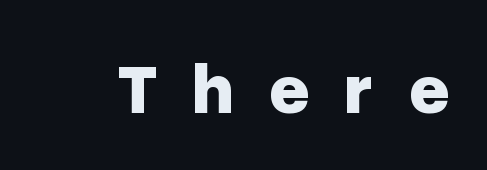
Q: Is the text bold? A: Yes.
Q: Is the text italic (slanted)? A: No, it is upright.
Q: Is the typeface a serif or a sans-serif typeface? A: Sans-serif.
Q: Is the text underlined? A: No.
Q: Is the spacing between letters normal or unusually wide? A: Unusually wide.
Q: Width (condensed, normal, or wide)? A: Normal.
Q: Stroke contrast? A: Low.
Q: x-height? A: Medium.
Q: Monospaced? A: No.
